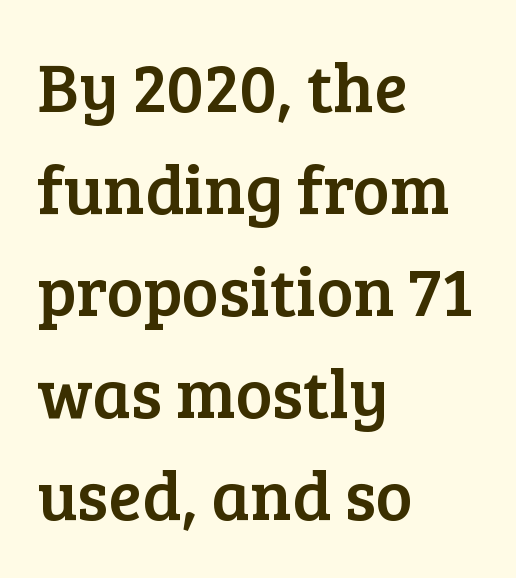
Q: Is the text italic (slanted)? A: No, it is upright.
Q: Is the typeface a serif or a sans-serif typeface? A: Serif.
Q: Is the text underlined? A: No.
Q: How is the paragraph aligned? A: Left-aligned.
Q: Is the spacing between letters normal or unusually wide? A: Normal.
Q: Is the spacing between lines tight, normal or loose? A: Normal.
Q: Width (condensed, normal, or wide)? A: Normal.
Q: Stroke contrast? A: Low.
Q: x-height? A: Medium.
Q: Monospaced? A: No.
